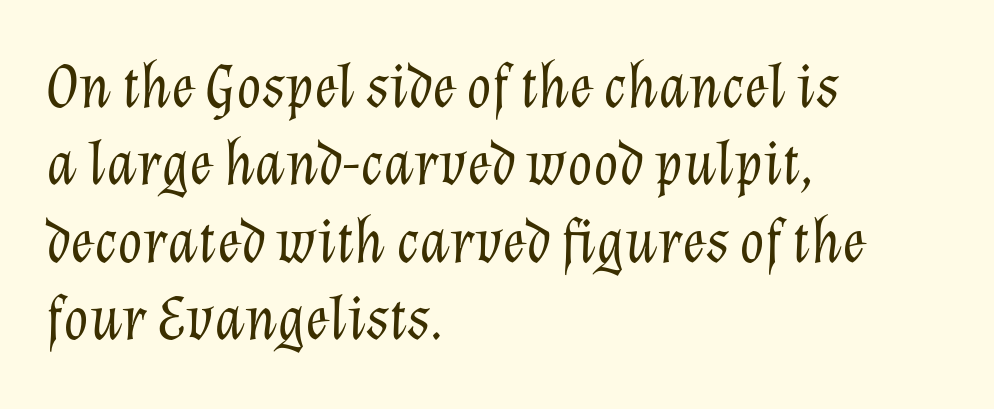
Stems and bowls with no extra thickness — not bold. One-word summary of the alignment: left. Spacing verdict: proportional, widths tailored to each character. Look at the tracking — it's just the regular setting, nothing added. Nobody drew a line under any word here.
